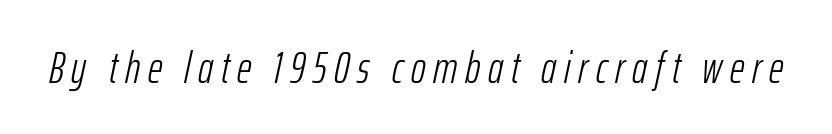
Q: Is the text bold? A: No.
Q: Is the text italic (slanted)? A: Yes, it leans right by about 12 degrees.
Q: Is the text underlined? A: No.
Q: Width (condensed, normal, or wide)? A: Condensed.
Q: Stroke contrast? A: Low.
Q: x-height? A: Medium.
Q: Monospaced? A: No.
